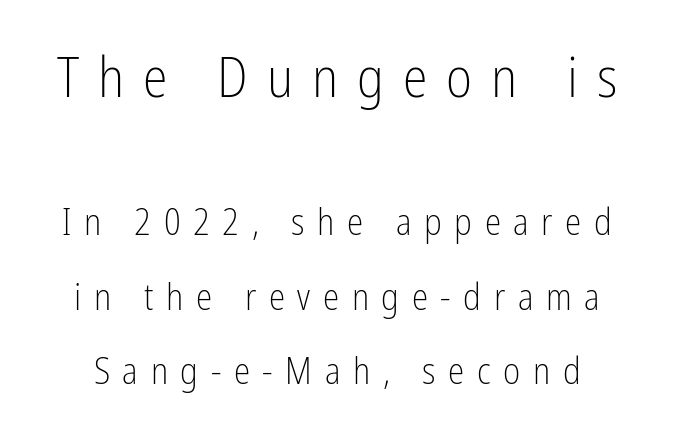
{"serif": "no", "italic": "no", "bold": "no", "weight": "light", "width": "condensed", "stroke_contrast": "low", "x_height": "medium", "monospaced": "no", "underline": "no", "line_spacing": "loose", "line_spacing_ratio": 2.02, "letter_spacing": "wide", "letter_spacing_em": 0.34, "larger_block": "first", "size_ratio": 1.51, "glyph_px": 56}
